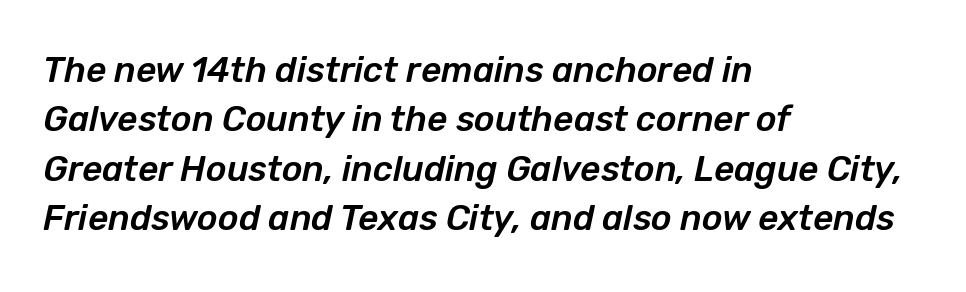
Q: Is the text italic (slanted)? A: Yes, it leans right by about 12 degrees.
Q: Is the text underlined? A: No.
Q: How is the paragraph aligned? A: Left-aligned.
Q: Is the spacing between letters normal or unusually wide? A: Normal.
Q: Is the spacing between lines tight, normal or loose? A: Normal.
Q: Width (condensed, normal, or wide)? A: Normal.
Q: Stroke contrast? A: Low.
Q: x-height? A: Medium.
Q: Monospaced? A: No.
